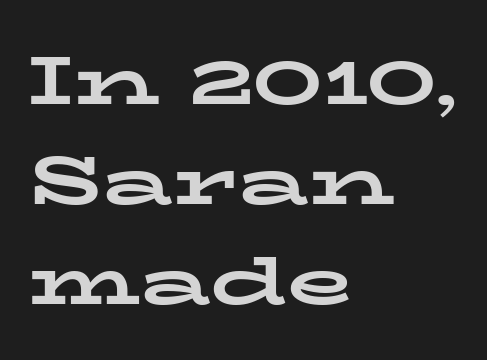
The image shows 68 px bold, wide serif type, upright; set left-aligned, normal line spacing (1.47x), normal letter spacing, not underlined; low stroke contrast and a medium x-height.
